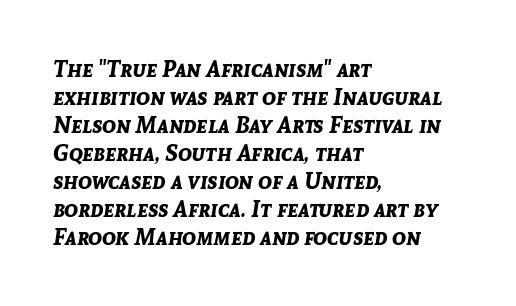
{"italic": "yes", "lean": "right", "slant_degrees": 8, "bold": "yes", "underline": "no", "align": "left", "line_spacing_ratio": 1.22, "letter_spacing": "normal", "letter_spacing_em": 0.0, "glyph_px": 23}
